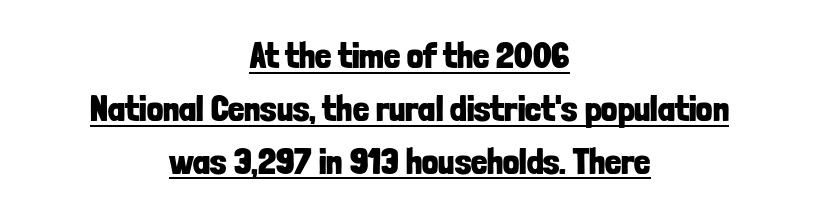
{"serif": "no", "italic": "no", "bold": "yes", "weight": "bold", "width": "condensed", "stroke_contrast": "low", "x_height": "medium", "monospaced": "no", "underline": "yes", "align": "center", "line_spacing": "normal", "line_spacing_ratio": 1.47, "letter_spacing": "normal", "letter_spacing_em": 0.0, "glyph_px": 36}
